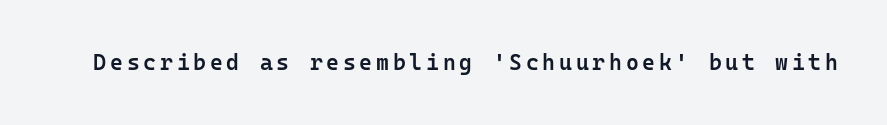
Ascenders rise straight up at ninety degrees. The specimen omits any rule beneath the text block's lines. Caption: semibold face, moderately heavy strokes.
